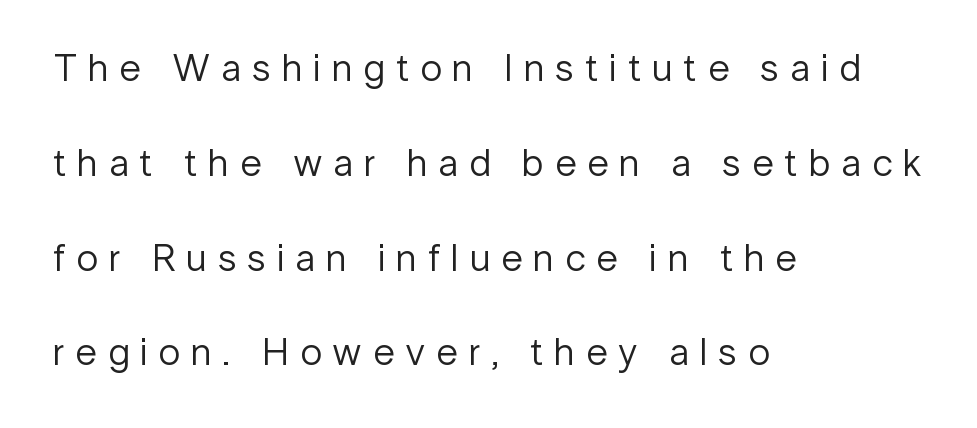
{"serif": "no", "italic": "no", "bold": "no", "weight": "regular", "width": "normal", "stroke_contrast": "low", "x_height": "medium", "monospaced": "no", "underline": "no", "align": "left", "line_spacing": "loose", "line_spacing_ratio": 2.43, "letter_spacing": "wide", "letter_spacing_em": 0.28, "glyph_px": 39}
